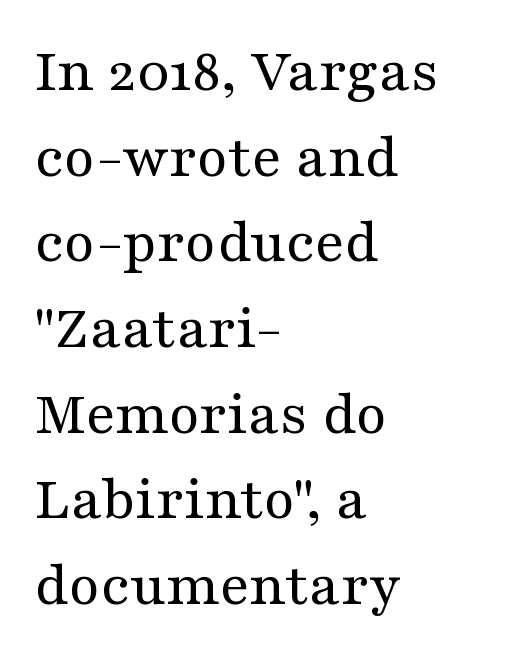
Serif or sans? Serif — the stroke terminals have little feet. The words here are not underlined. If you drew a ruler down the left edge, every line would touch it. The typeface has the unassuming heft of standard copy or less. The passage shown is typed in a proportional face where columns would drift.
